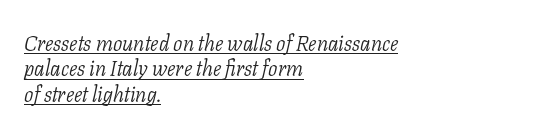
This sample is left-justified, so line endings fall wherever the words run out. A typographer would call this underscored text. Weight: in the light-to-regular range. The face used here has a pronounced slope to its letters. Tracking here is standard; glyphs follow each other at the usual distance.
